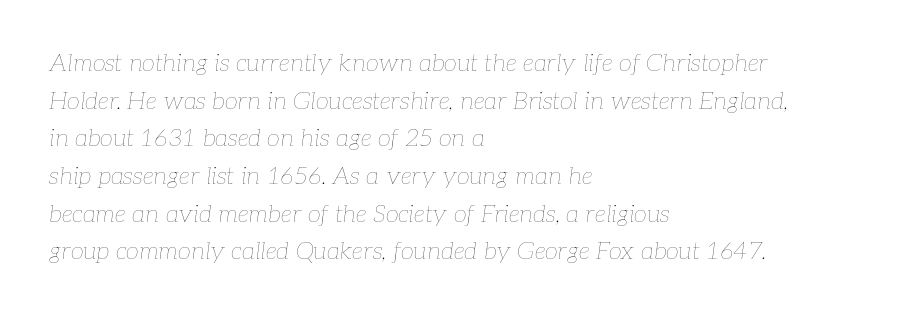
Q: Is the text bold? A: No.
Q: Is the text italic (slanted)? A: Yes, it leans right by about 7 degrees.
Q: Is the text underlined? A: No.
Q: How is the paragraph aligned? A: Left-aligned.
Q: Is the spacing between letters normal or unusually wide? A: Normal.
Q: Is the spacing between lines tight, normal or loose? A: Normal.
